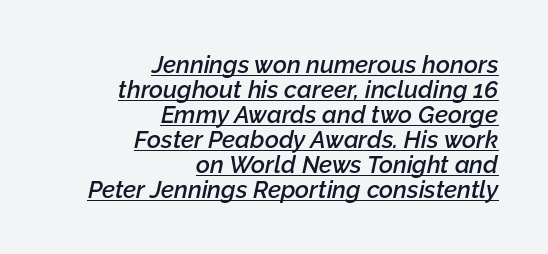
{"italic": "yes", "lean": "right", "slant_degrees": 12, "bold": "semi", "underline": "yes", "align": "right", "line_spacing": "tight", "line_spacing_ratio": 1.04, "letter_spacing": "normal", "letter_spacing_em": 0.0, "glyph_px": 24}
